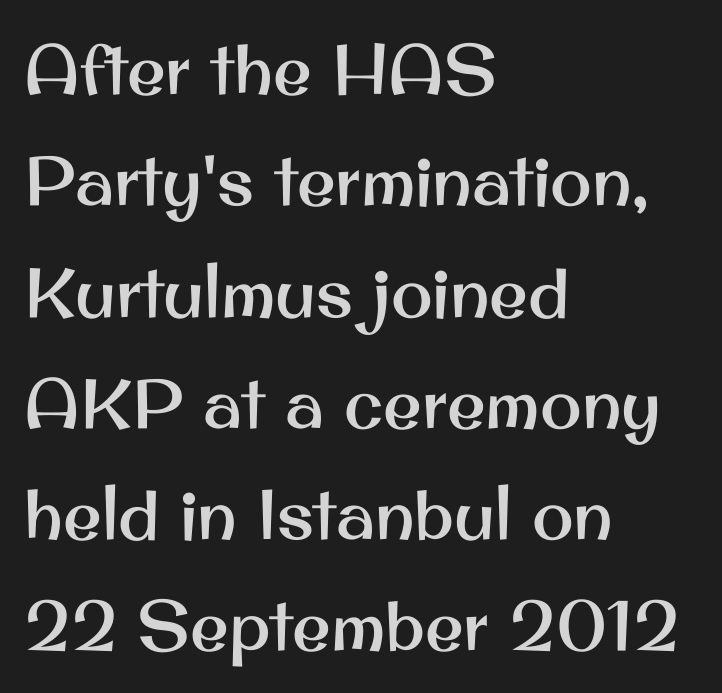
{"serif": "no", "italic": "no", "width": "normal", "stroke_contrast": "medium", "x_height": "small", "monospaced": "no", "underline": "no", "align": "left", "line_spacing": "normal", "line_spacing_ratio": 1.59, "letter_spacing": "normal", "letter_spacing_em": 0.0, "glyph_px": 70}
